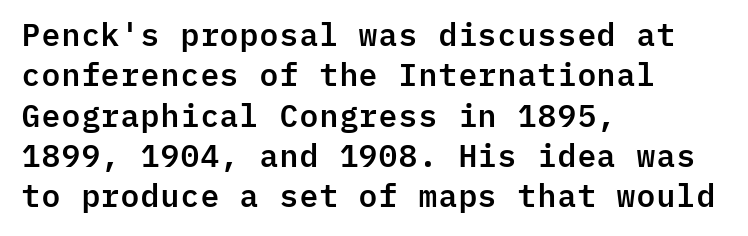
Q: Is the text italic (slanted)? A: No, it is upright.
Q: Is the typeface a serif or a sans-serif typeface? A: Sans-serif.
Q: Is the text underlined? A: No.
Q: How is the paragraph aligned? A: Left-aligned.
Q: Is the spacing between letters normal or unusually wide? A: Normal.
Q: Is the spacing between lines tight, normal or loose? A: Normal.
Q: Width (condensed, normal, or wide)? A: Normal.
Q: Stroke contrast? A: Low.
Q: x-height? A: Medium.
Q: Monospaced? A: Yes.
